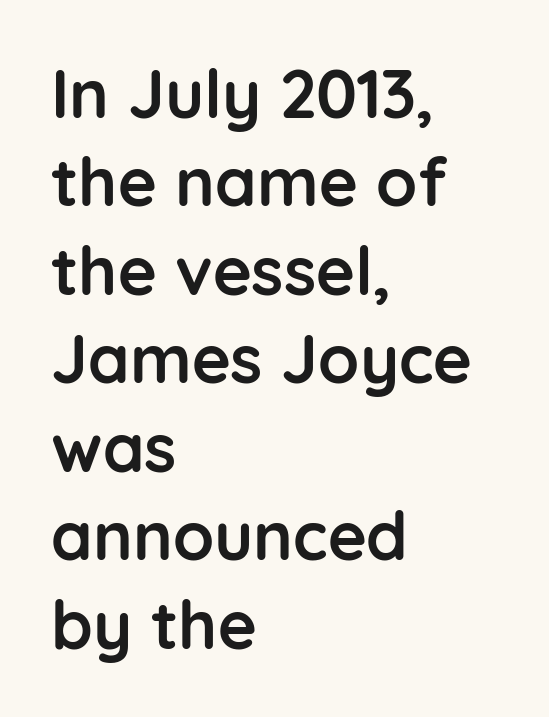
Words float on clear page, feet unadorned. Casual observation: everything's shoved over to the left. Tracking value appears to be zero — textbook default spacing. A typesetter would call this proportional, since set widths differ per character.
